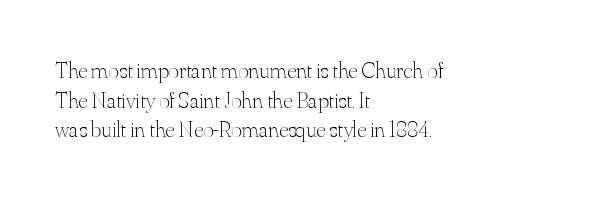
{"italic": "no", "bold": "no", "underline": "no", "align": "left", "line_spacing": "normal", "line_spacing_ratio": 1.29, "letter_spacing": "normal", "letter_spacing_em": 0.0, "glyph_px": 23}
